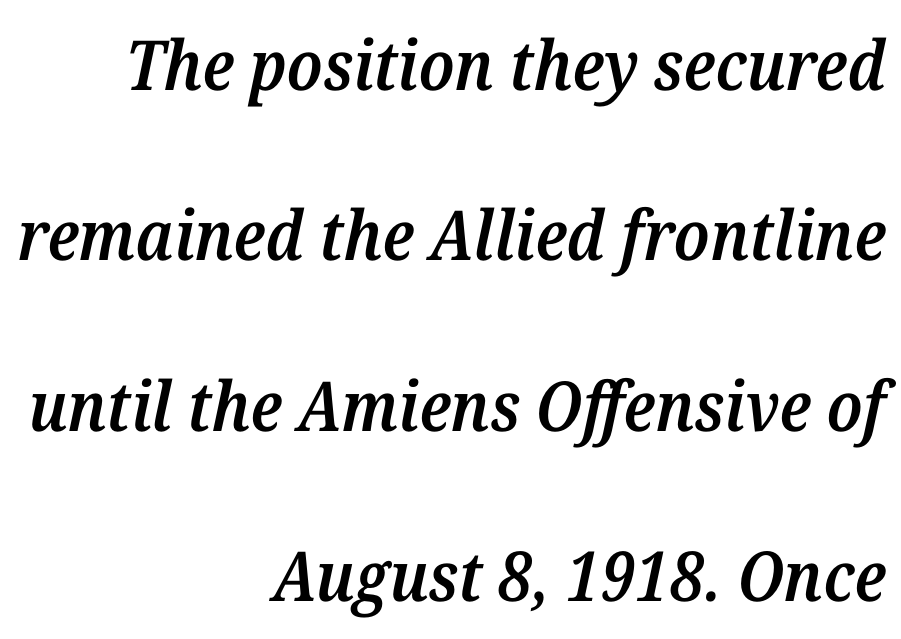
Q: Is the text bold? A: Semi-bold.
Q: Is the text italic (slanted)? A: Yes, it leans right by about 12 degrees.
Q: Is the typeface a serif or a sans-serif typeface? A: Serif.
Q: Is the text underlined? A: No.
Q: How is the paragraph aligned? A: Right-aligned.
Q: Is the spacing between letters normal or unusually wide? A: Normal.
Q: Is the spacing between lines tight, normal or loose? A: Loose.
Q: Width (condensed, normal, or wide)? A: Normal.
Q: Stroke contrast? A: Medium.
Q: x-height? A: Medium.
Q: Monospaced? A: No.
